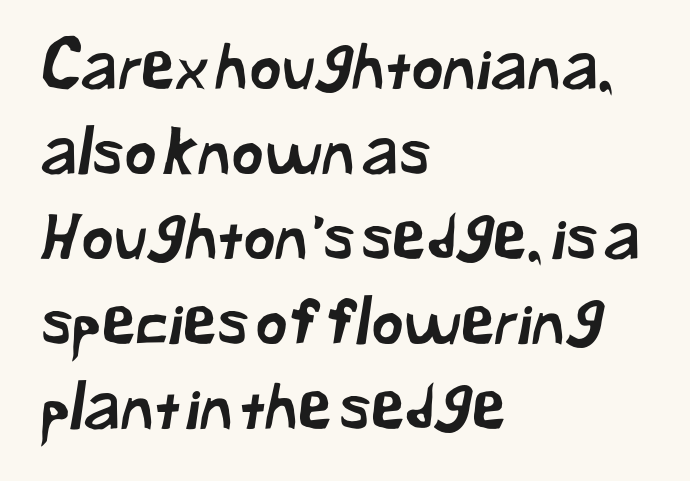
The image shows 62 px sans-serif type; set left-aligned, normal line spacing (1.37x), normal letter spacing, not underlined; low stroke contrast and a medium x-height.
